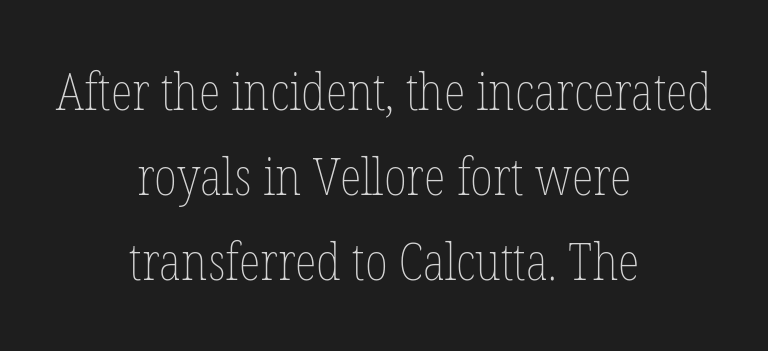
The image shows 51 px thin, condensed type, upright; set centered, normal line spacing (1.67x), normal letter spacing, not underlined; low stroke contrast and a medium x-height.
